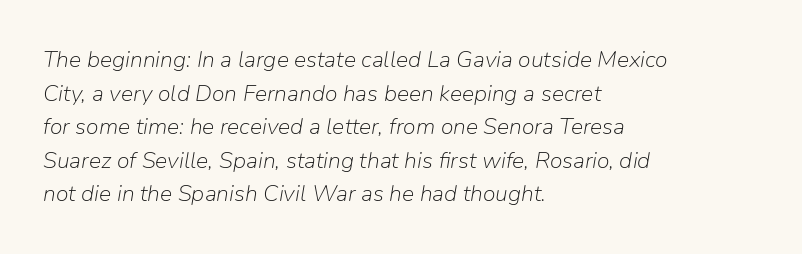
Q: Is the text bold? A: No.
Q: Is the text italic (slanted)? A: Yes, it leans right by about 9 degrees.
Q: Is the text underlined? A: No.
Q: How is the paragraph aligned? A: Left-aligned.
Q: Is the spacing between letters normal or unusually wide? A: Normal.
Q: Is the spacing between lines tight, normal or loose? A: Normal.
